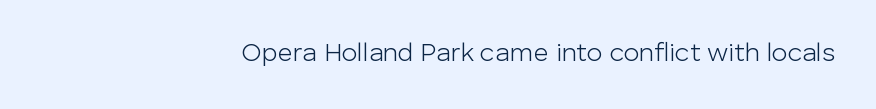
{"italic": "no", "bold": "no", "underline": "no", "align": "right", "letter_spacing": "normal", "letter_spacing_em": 0.0, "glyph_px": 26}
